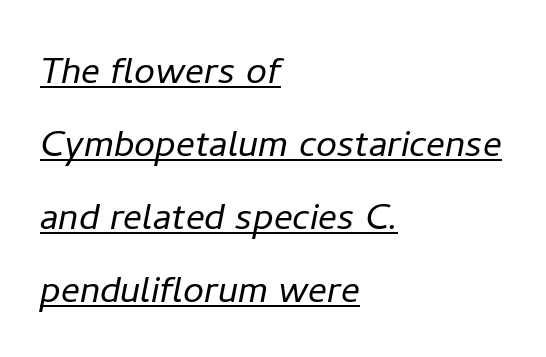
The rendering keeps characters at their native spacing. Think of a printed novel: that variable character pitch is what you see here. Caption: multi-line text, flush left, ragged right. Ink coverage per letter is moderate at most.
